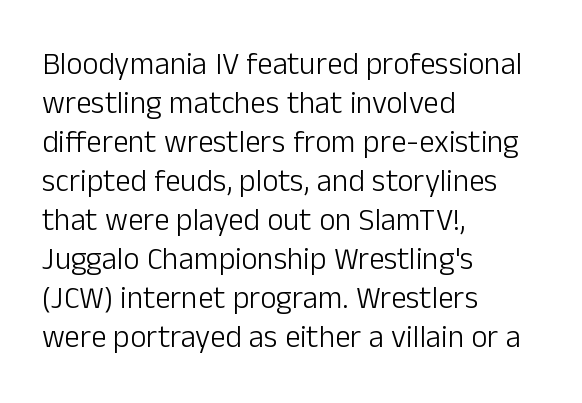
Q: Is the text bold? A: No.
Q: Is the text italic (slanted)? A: No, it is upright.
Q: Is the typeface a serif or a sans-serif typeface? A: Sans-serif.
Q: Is the text underlined? A: No.
Q: How is the paragraph aligned? A: Left-aligned.
Q: Is the spacing between letters normal or unusually wide? A: Normal.
Q: Is the spacing between lines tight, normal or loose? A: Normal.
Q: Width (condensed, normal, or wide)? A: Normal.
Q: Stroke contrast? A: Low.
Q: x-height? A: Medium.
Q: Monospaced? A: No.
